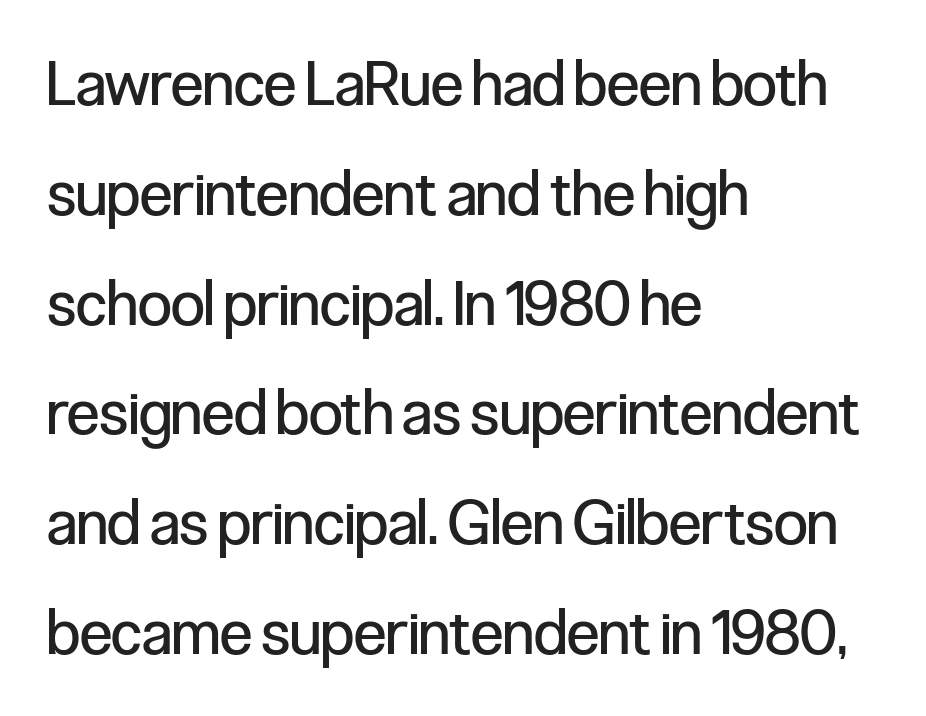
Q: Is the text bold? A: No.
Q: Is the text italic (slanted)? A: No, it is upright.
Q: Is the typeface a serif or a sans-serif typeface? A: Sans-serif.
Q: Is the text underlined? A: No.
Q: How is the paragraph aligned? A: Left-aligned.
Q: Is the spacing between letters normal or unusually wide? A: Normal.
Q: Width (condensed, normal, or wide)? A: Condensed.
Q: Stroke contrast? A: Low.
Q: x-height? A: Medium.
Q: Monospaced? A: No.
